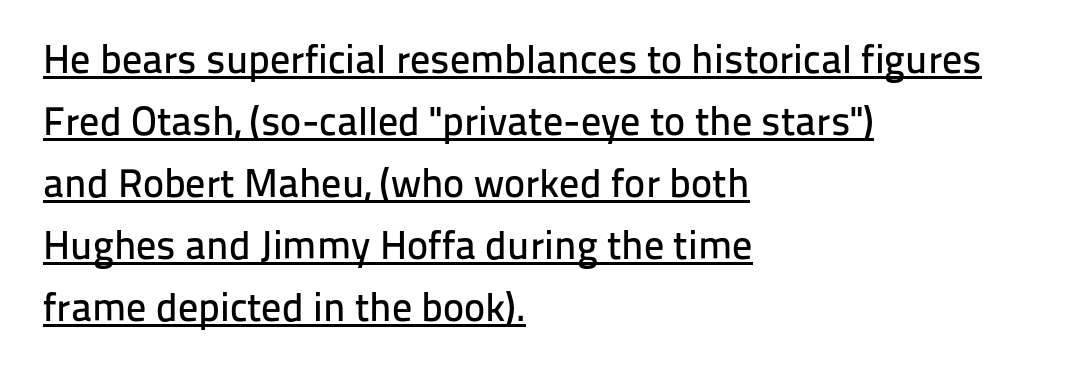
The image shows 40 px sans-serif type, upright; set left-aligned, normal line spacing (1.55x), normal letter spacing, underlined; low stroke contrast and a medium x-height.
